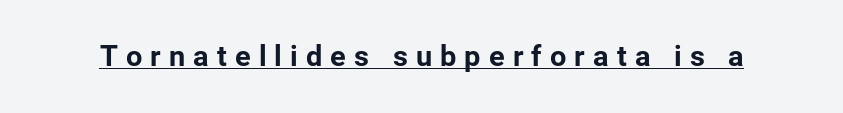
{"serif": "no", "italic": "no", "bold": "yes", "weight": "bold", "width": "normal", "stroke_contrast": "low", "x_height": "medium", "monospaced": "no", "underline": "yes", "letter_spacing": "wide", "letter_spacing_em": 0.28, "glyph_px": 29}
